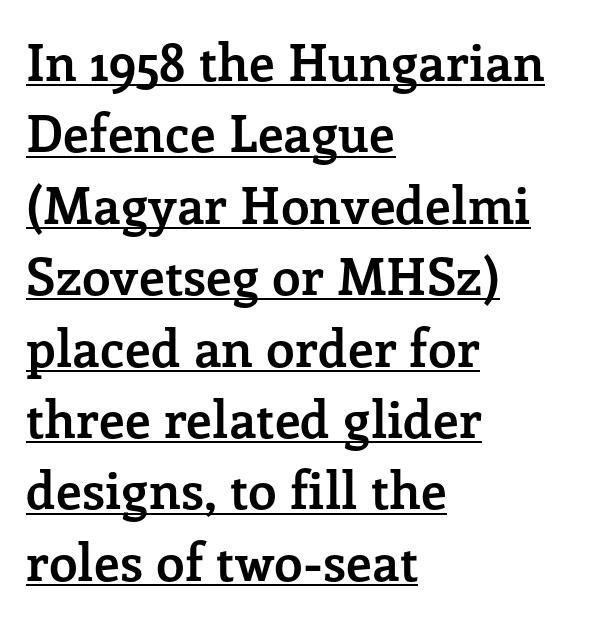
You could not count columns in this text — the font is proportionally spaced. Interline gaps are of average width in this sample. Notice how the passage keeps a crisp vertical edge on the left only. The glyphs in this specimen are seriffed. This is roman type, the default non-slanted kind.
